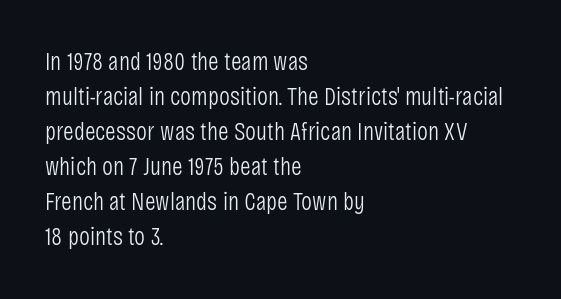
Q: Is the text bold? A: No.
Q: Is the text italic (slanted)? A: No, it is upright.
Q: Is the text underlined? A: No.
Q: How is the paragraph aligned? A: Left-aligned.
Q: Is the spacing between letters normal or unusually wide? A: Normal.
Q: Is the spacing between lines tight, normal or loose? A: Normal.
